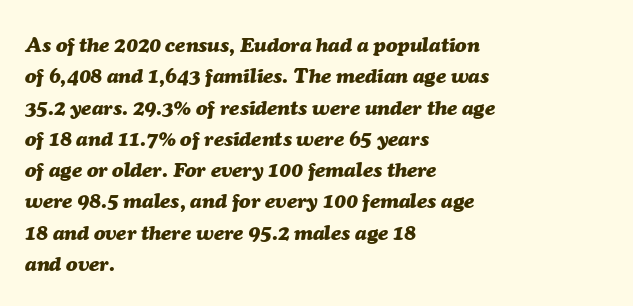
The image shows 21 px bold type, italic (leaning right); set left-aligned, normal line spacing (1.49x), normal letter spacing, not underlined.
